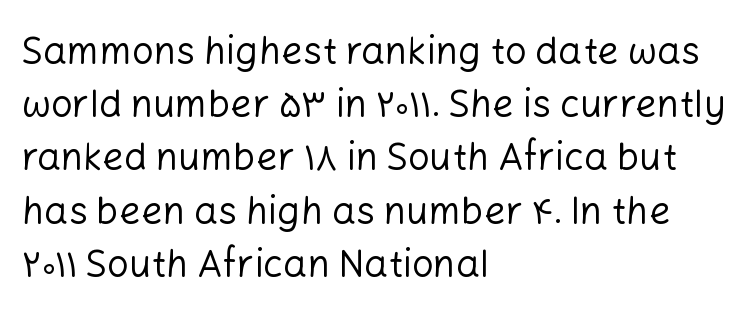
Each letter keeps its own natural width here, so spacing adapts to shape. This rendering leaves character spacing at its baseline value. Leading matches the norm, producing a regular column. Posture: upright roman.
